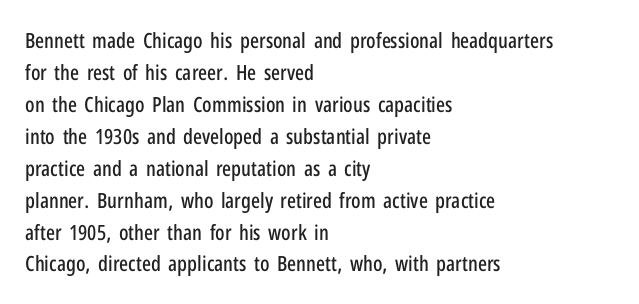
{"italic": "no", "underline": "no", "align": "left", "line_spacing": "normal", "line_spacing_ratio": 1.52, "letter_spacing": "normal", "letter_spacing_em": 0.0, "glyph_px": 21}
